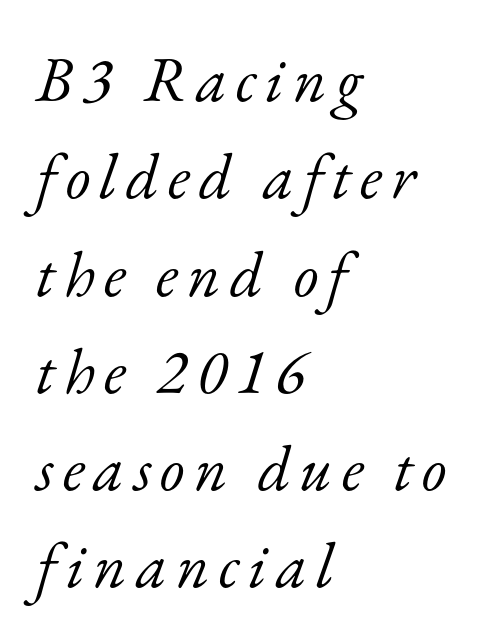
{"serif": "yes", "italic": "yes", "lean": "right", "slant_degrees": 17, "bold": "no", "weight": "light", "width": "normal", "stroke_contrast": "low", "x_height": "small", "monospaced": "no", "underline": "no", "align": "left", "line_spacing": "normal", "line_spacing_ratio": 1.52, "glyph_px": 64}
